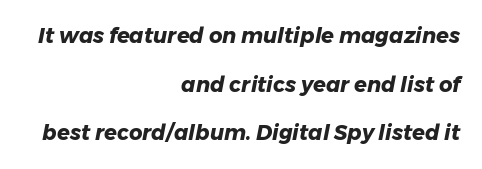
Q: Is the text bold? A: Yes.
Q: Is the text italic (slanted)? A: Yes, it leans right by about 11 degrees.
Q: Is the text underlined? A: No.
Q: How is the paragraph aligned? A: Right-aligned.
Q: Is the spacing between letters normal or unusually wide? A: Normal.
Q: Is the spacing between lines tight, normal or loose? A: Loose.
